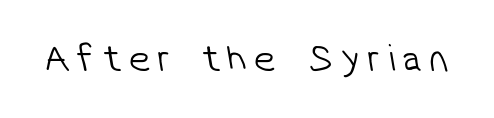
The image shows 39 px light sans-serif type; set not underlined; low stroke contrast and a medium x-height.
